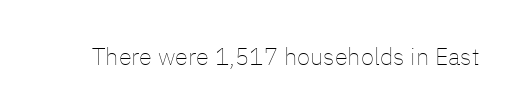
The image shows 24 px text type, upright; set normal letter spacing, not underlined.
